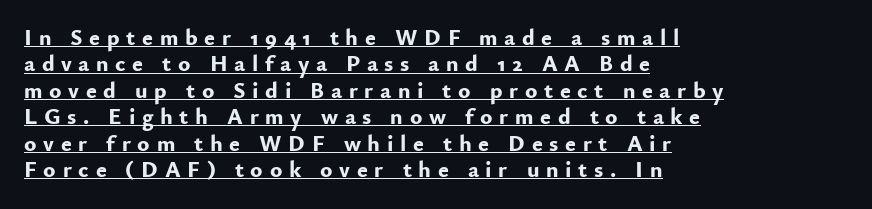
Q: Is the text bold? A: Yes.
Q: Is the text italic (slanted)? A: No, it is upright.
Q: Is the text underlined? A: Yes.
Q: How is the paragraph aligned? A: Left-aligned.
Q: Is the spacing between letters normal or unusually wide? A: Unusually wide.
Q: Is the spacing between lines tight, normal or loose? A: Tight.
